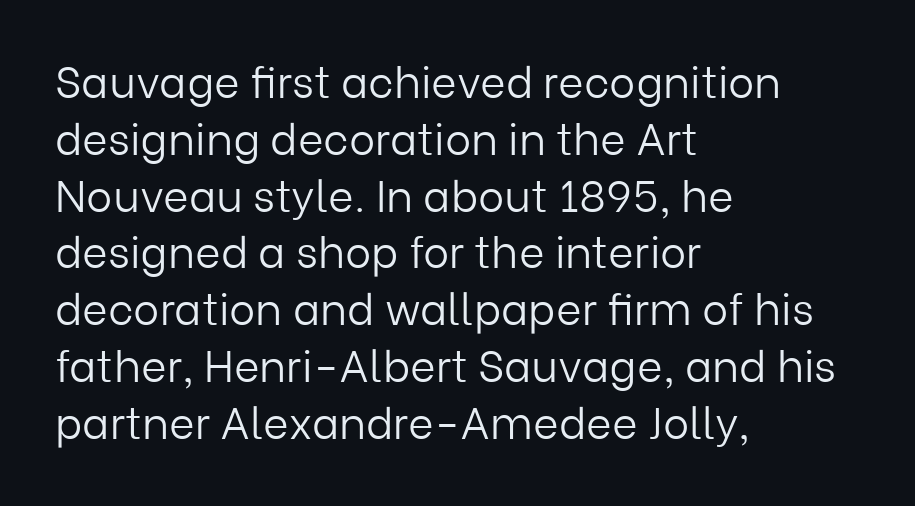
This is not heavy type; no bold has been used. The rendering shows plain stroke endings on the letterforms — a sans-serif design. Notice how descenders clear the ascenders below comfortably — that's standard leading. You could not count columns in this text — the font is proportionally spaced.
